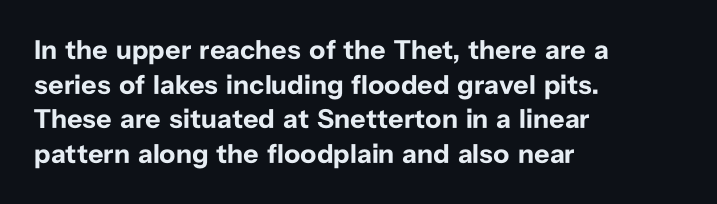
Q: Is the text bold? A: Yes.
Q: Is the text italic (slanted)? A: No, it is upright.
Q: Is the text underlined? A: No.
Q: How is the paragraph aligned? A: Left-aligned.
Q: Is the spacing between letters normal or unusually wide? A: Normal.
Q: Is the spacing between lines tight, normal or loose? A: Normal.
